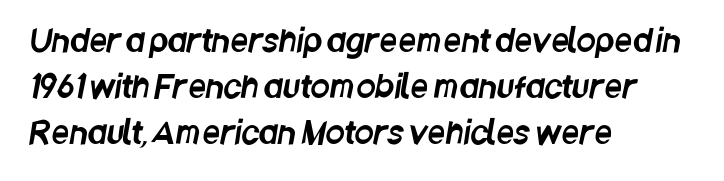
Each row of text sits above clean, open space. How would I describe the line gaps? Plain and ordinary. The lines in this sample share a left origin and differ only in where they stop. There is no visible air inserted between adjacent glyphs.
